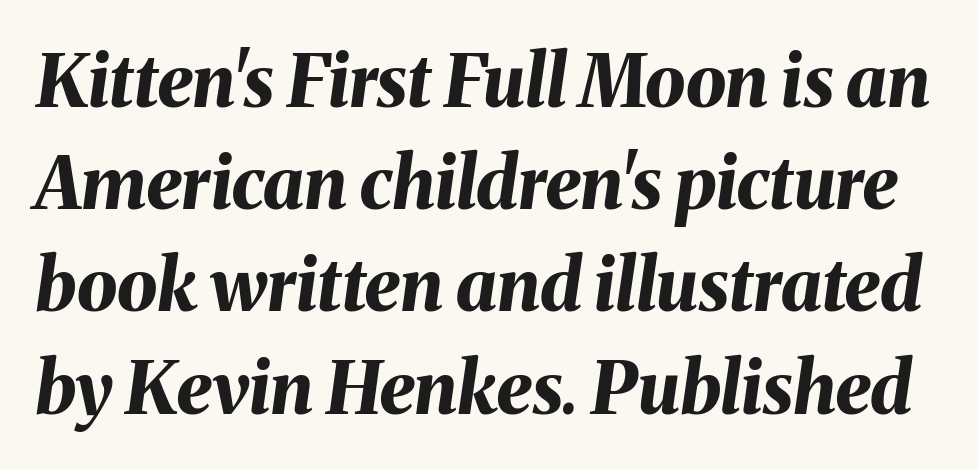
{"italic": "yes", "lean": "right", "slant_degrees": 8, "bold": "yes", "weight": "bold", "width": "normal", "stroke_contrast": "medium", "x_height": "medium", "monospaced": "no", "underline": "no", "line_spacing": "normal", "line_spacing_ratio": 1.42, "letter_spacing": "normal", "letter_spacing_em": 0.0, "glyph_px": 72}
